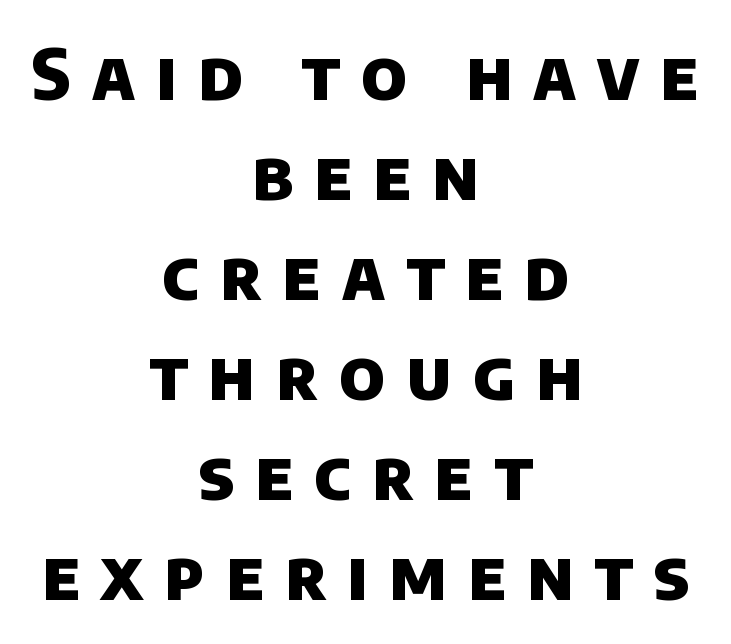
Q: Is the text bold? A: Yes.
Q: Is the typeface a serif or a sans-serif typeface? A: Sans-serif.
Q: Is the text underlined? A: No.
Q: How is the paragraph aligned? A: Centered.
Q: Is the spacing between letters normal or unusually wide? A: Unusually wide.
Q: Is the spacing between lines tight, normal or loose? A: Normal.
Q: Width (condensed, normal, or wide)? A: Normal.
Q: Stroke contrast? A: Low.
Q: x-height? A: Large.
Q: Monospaced? A: No.
